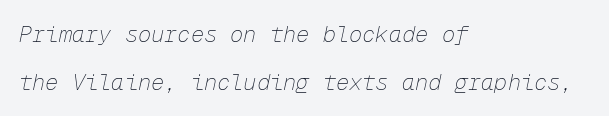
The image shows 22 px text type, italic (leaning right); set left-aligned, loose line spacing (2.17x), normal letter spacing, not underlined.
